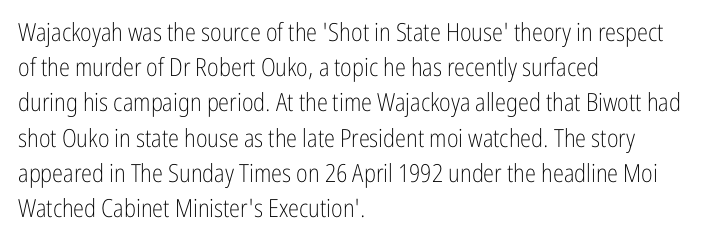
{"italic": "no", "bold": "no", "underline": "no", "align": "left", "line_spacing": "normal", "line_spacing_ratio": 1.41, "letter_spacing": "normal", "letter_spacing_em": 0.0, "glyph_px": 25}
